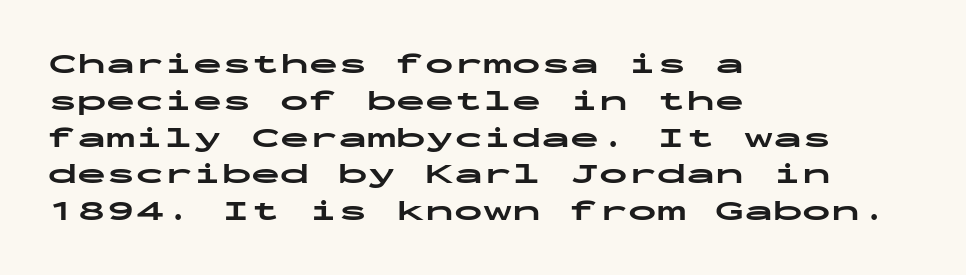
{"serif": "no", "italic": "no", "bold": "yes", "weight": "bold", "width": "wide", "stroke_contrast": "low", "x_height": "medium", "monospaced": "yes", "underline": "no", "align": "left", "line_spacing": "normal", "line_spacing_ratio": 1.27, "letter_spacing": "normal", "letter_spacing_em": 0.0, "glyph_px": 29}
